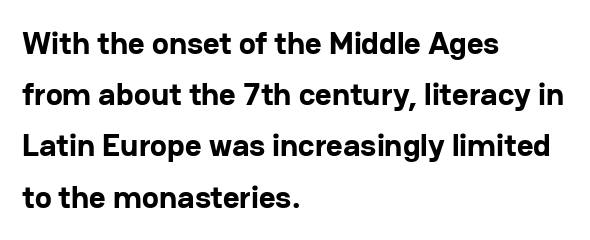
The image shows 32 px bold sans-serif type, upright; set left-aligned, normal line spacing (1.6x), normal letter spacing, not underlined; low stroke contrast and a medium x-height.
